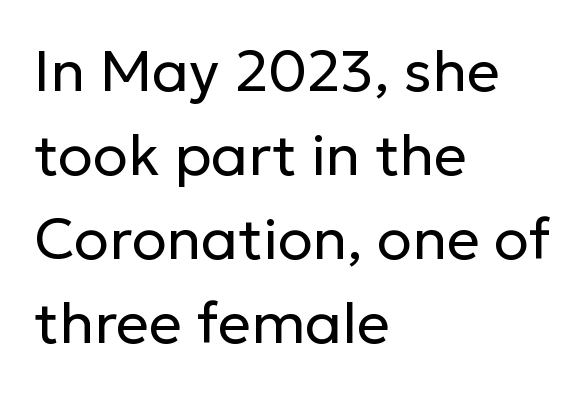
{"serif": "no", "italic": "no", "bold": "no", "weight": "regular", "width": "normal", "stroke_contrast": "low", "x_height": "medium", "monospaced": "no", "underline": "no", "align": "left", "line_spacing": "normal", "line_spacing_ratio": 1.45, "letter_spacing": "normal", "letter_spacing_em": 0.0, "glyph_px": 58}
